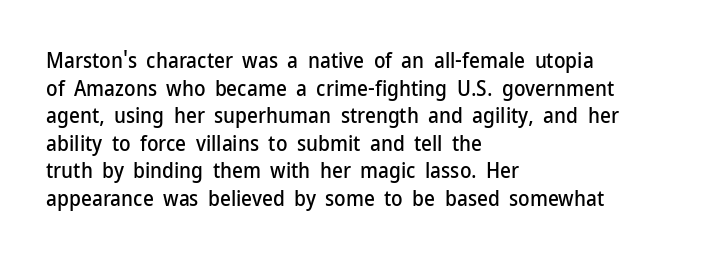
Line starts are locked; line ends wander. Leading matches the norm, producing a regular column. Characters remain perfectly vertical along every line. The area under the type is left untouched. Caption: standard tracking, unaltered.
